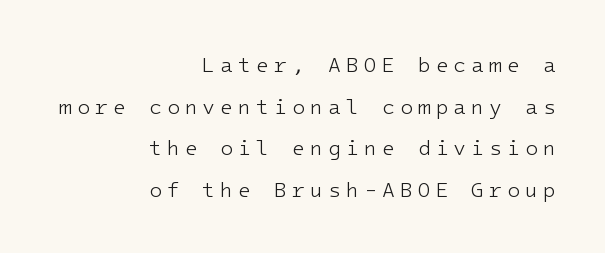
Q: Is the text bold? A: No.
Q: Is the text italic (slanted)? A: No, it is upright.
Q: Is the text underlined? A: No.
Q: How is the paragraph aligned? A: Right-aligned.
Q: Is the spacing between letters normal or unusually wide? A: Unusually wide.
Q: Is the spacing between lines tight, normal or loose? A: Loose.
